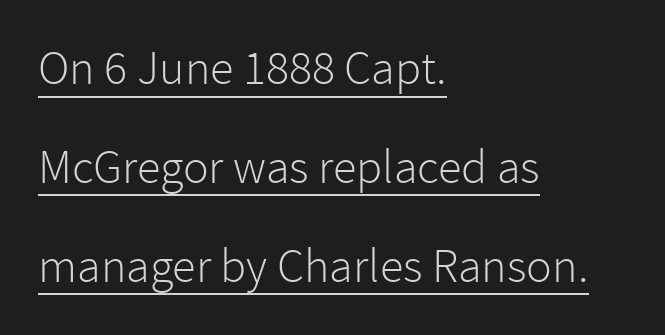
The letterforms sit shoulder to shoulder at normal distance. Caption: lettering with a line underneath. The letters advance in unequal steps, a hallmark of proportional type. Every row of glyphs begins at an identical x-position on the left. Posture: vertical. The type family on display is of the sans-serif kind.
